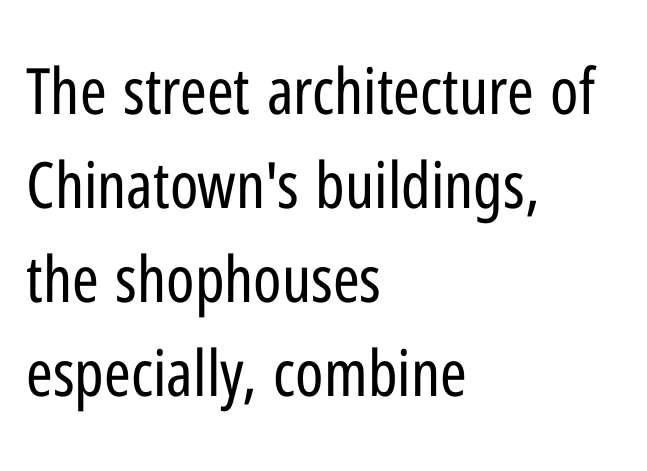
The image shows 64 px regular-weight, condensed sans-serif type, upright; set left-aligned, normal line spacing (1.47x), normal letter spacing, not underlined; low stroke contrast and a medium x-height.
